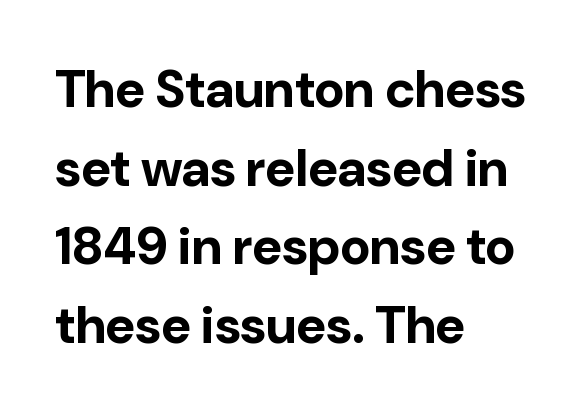
{"serif": "no", "italic": "no", "bold": "yes", "weight": "bold", "width": "normal", "stroke_contrast": "low", "x_height": "medium", "monospaced": "no", "underline": "no", "align": "left", "line_spacing": "normal", "line_spacing_ratio": 1.51, "letter_spacing": "normal", "letter_spacing_em": 0.0, "glyph_px": 52}
